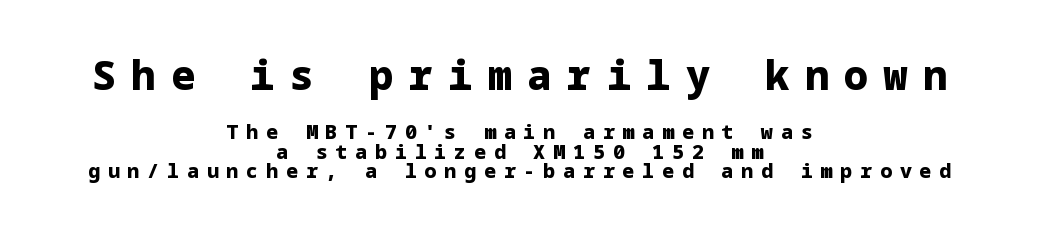
The image shows 40 px heavy sans-serif type, upright; set centered, tight line spacing (0.96x), unusually wide letter spacing (+0.39 em), not underlined; the first (top) block is 2.0x larger; low stroke contrast and a medium x-height.
